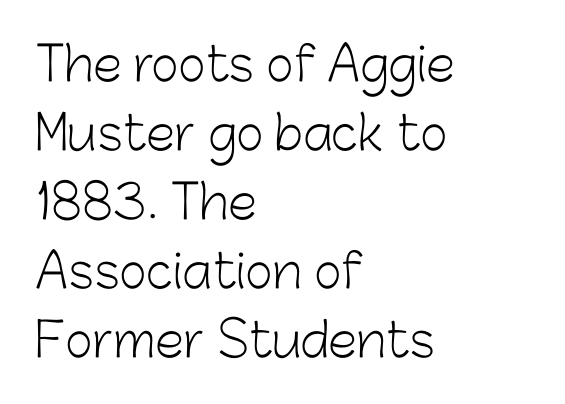
{"serif": "no", "italic": "no", "bold": "no", "weight": "light", "width": "normal", "stroke_contrast": "low", "x_height": "medium", "monospaced": "no", "underline": "no", "align": "left", "line_spacing": "normal", "line_spacing_ratio": 1.47, "letter_spacing": "normal", "letter_spacing_em": 0.0, "glyph_px": 47}
